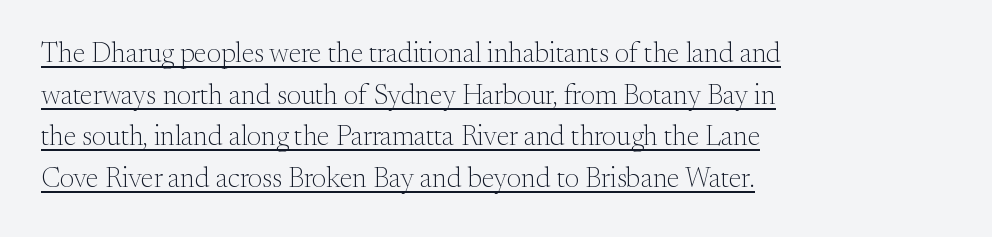
The image shows 28 px light serif type, upright; set left-aligned, normal line spacing (1.49x), normal letter spacing, underlined; medium stroke contrast and a small x-height.
